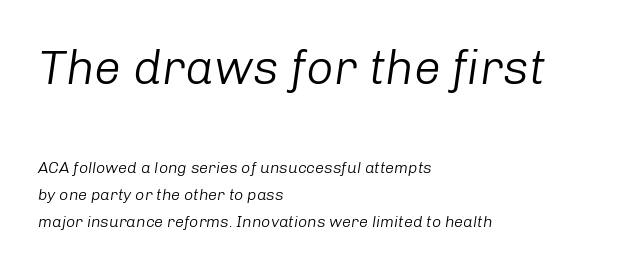
The image shows 48 px light type, italic (leaning right); set left-aligned, normal line spacing (1.68x), normal letter spacing, not underlined; the first (top) block is 3.0x larger; low stroke contrast and a medium x-height.
